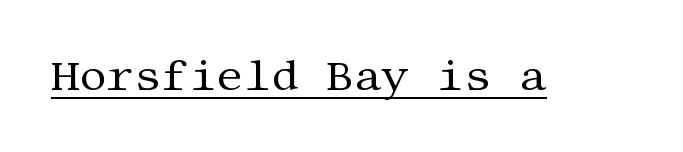
{"serif": "yes", "italic": "no", "bold": "no", "weight": "regular", "width": "normal", "stroke_contrast": "medium", "x_height": "large", "underline": "yes", "letter_spacing": "normal", "letter_spacing_em": 0.0, "glyph_px": 43}
